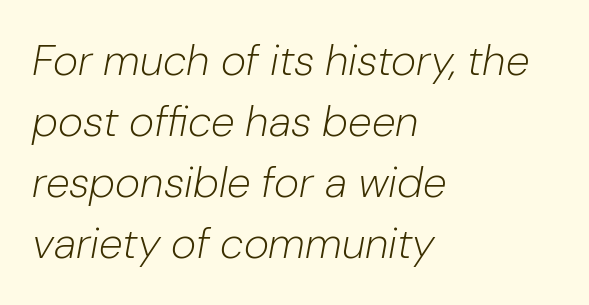
Q: Is the text bold? A: No.
Q: Is the text italic (slanted)? A: Yes, it leans right by about 10 degrees.
Q: Is the text underlined? A: No.
Q: How is the paragraph aligned? A: Left-aligned.
Q: Is the spacing between letters normal or unusually wide? A: Normal.
Q: Is the spacing between lines tight, normal or loose? A: Normal.
Q: Width (condensed, normal, or wide)? A: Normal.
Q: Stroke contrast? A: Low.
Q: x-height? A: Medium.
Q: Monospaced? A: No.
